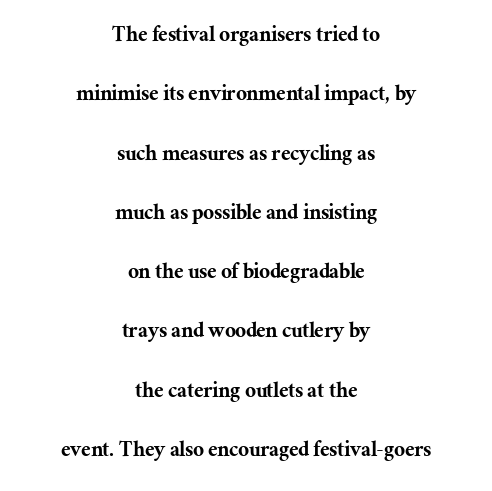
Anything drawn beneath the words? Only blank space. The paragraph has two soft edges and a firm central axis. The axis of the letterforms is exactly vertical. This rendering leaves character spacing at its baseline value. What's the leading like? Stretched, with rows far apart.
